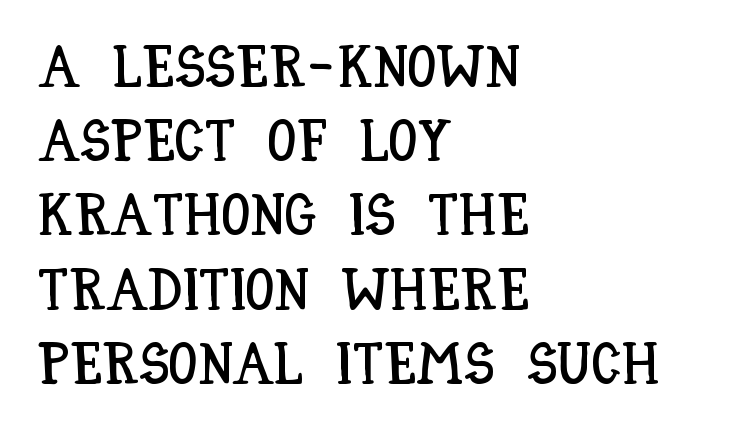
{"italic": "no", "width": "condensed", "stroke_contrast": "low", "x_height": "large", "monospaced": "no", "underline": "no", "align": "left", "line_spacing": "normal", "line_spacing_ratio": 1.28, "letter_spacing": "normal", "letter_spacing_em": 0.0, "glyph_px": 58}
